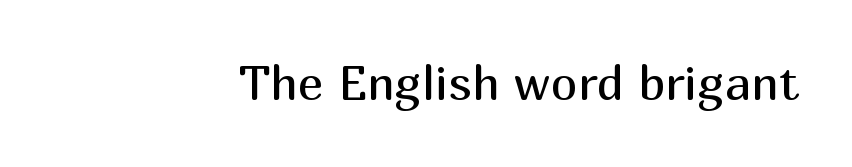
{"serif": "no", "italic": "no", "bold": "no", "weight": "regular", "width": "normal", "stroke_contrast": "medium", "x_height": "medium", "monospaced": "no", "underline": "no", "letter_spacing": "normal", "letter_spacing_em": 0.0, "glyph_px": 48}
